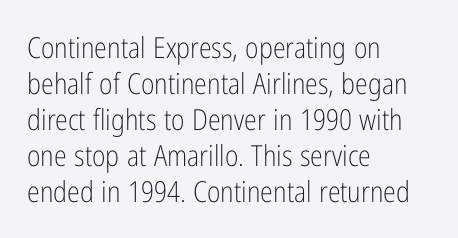
You could call the tracking neutral — neither tight nor loose. Think of a printed novel: that variable character pitch is what you see here. Line starts are locked; line ends wander. The font's upright variant was chosen for this text. The typeface chosen for these lines omits serifs.
